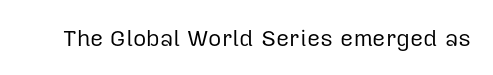
The image shows 23 px text type, upright; set normal letter spacing, not underlined.
